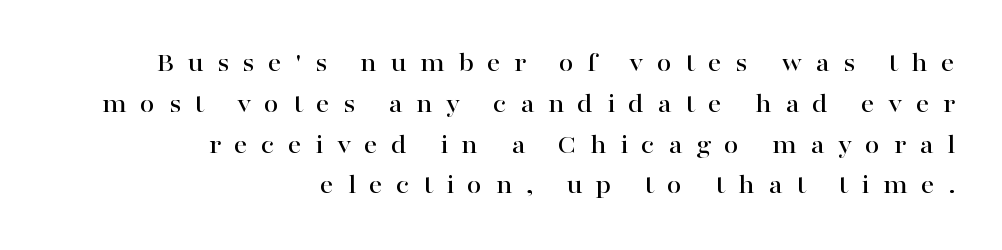
Q: Is the text italic (slanted)? A: No, it is upright.
Q: Is the text underlined? A: No.
Q: How is the paragraph aligned? A: Right-aligned.
Q: Is the spacing between letters normal or unusually wide? A: Unusually wide.
Q: Is the spacing between lines tight, normal or loose? A: Normal.
